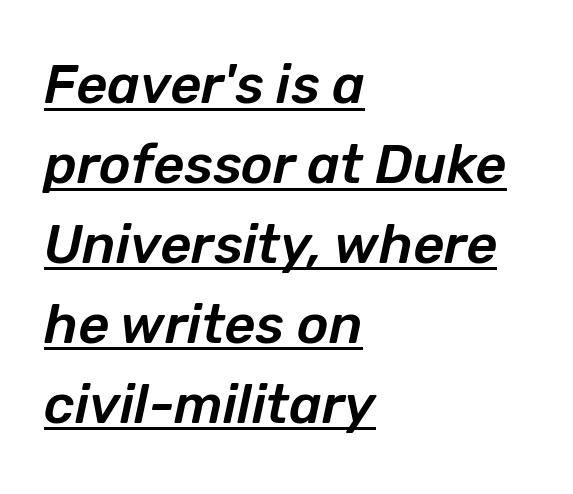
Q: Is the text italic (slanted)? A: Yes, it leans right by about 12 degrees.
Q: Is the text underlined? A: Yes.
Q: How is the paragraph aligned? A: Left-aligned.
Q: Is the spacing between letters normal or unusually wide? A: Normal.
Q: Is the spacing between lines tight, normal or loose? A: Normal.
Q: Width (condensed, normal, or wide)? A: Normal.
Q: Stroke contrast? A: Low.
Q: x-height? A: Medium.
Q: Monospaced? A: No.
